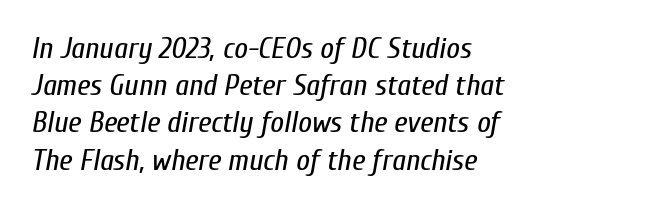
{"italic": "yes", "lean": "right", "slant_degrees": 10, "bold": "no", "weight": "regular", "width": "condensed", "stroke_contrast": "low", "x_height": "medium", "monospaced": "no", "underline": "no", "align": "left", "line_spacing_ratio": 1.24, "letter_spacing": "normal", "letter_spacing_em": 0.0, "glyph_px": 30}
